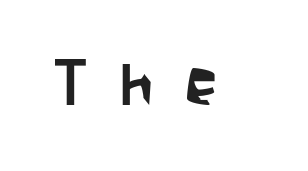
Quick note: not italic, upright. This sample uses expanded letter spacing, leaving extra air between glyphs. Varying glyph widths throughout — classic text-font behaviour. A bare baseline throughout the passage.
